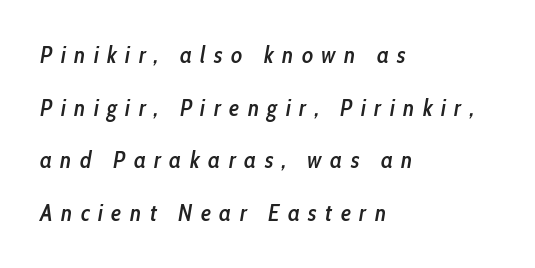
The image shows 23 px text type, italic (leaning right); set left-aligned, loose line spacing (2.29x), unusually wide letter spacing (+0.37 em), not underlined.
